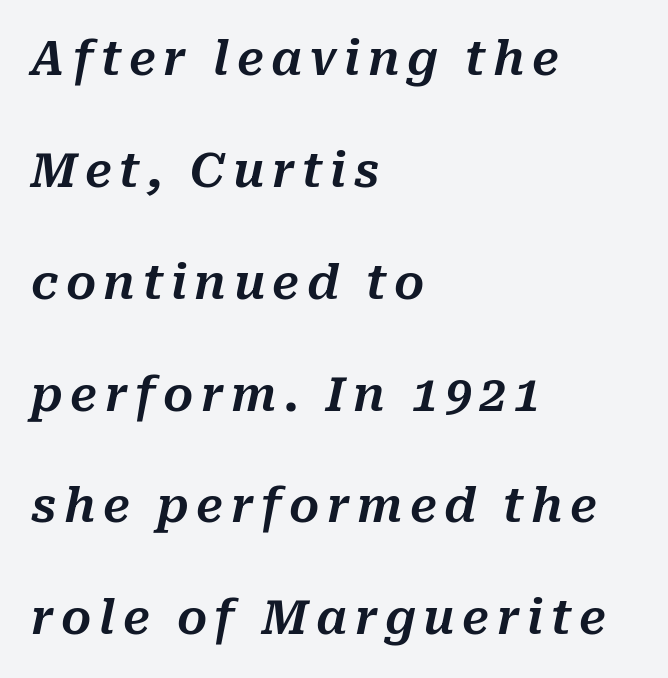
Q: Is the text italic (slanted)? A: Yes, it leans right by about 10 degrees.
Q: Is the text underlined? A: No.
Q: How is the paragraph aligned? A: Left-aligned.
Q: Is the spacing between lines tight, normal or loose? A: Loose.
Q: Width (condensed, normal, or wide)? A: Normal.
Q: Stroke contrast? A: Medium.
Q: x-height? A: Medium.
Q: Monospaced? A: No.
